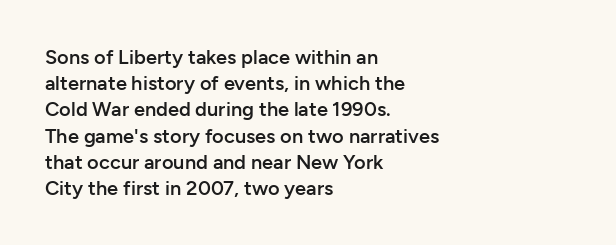
In terms of letterspacing, this is plain default setting. Leftover space on each line is placed entirely after the last word. When letters stand straight like this, we call the style roman or upright. Firm but not heavy-handed strokes: this text is semibold.
